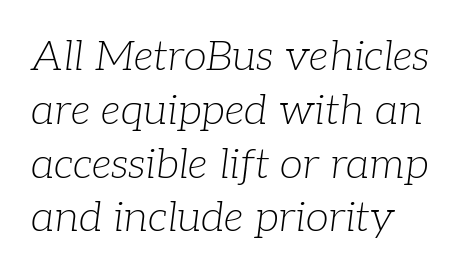
Q: Is the text bold? A: No.
Q: Is the text italic (slanted)? A: Yes, it leans right by about 7 degrees.
Q: Is the typeface a serif or a sans-serif typeface? A: Serif.
Q: Is the text underlined? A: No.
Q: Is the spacing between letters normal or unusually wide? A: Normal.
Q: Is the spacing between lines tight, normal or loose? A: Normal.
Q: Width (condensed, normal, or wide)? A: Normal.
Q: Stroke contrast? A: Low.
Q: x-height? A: Medium.
Q: Monospaced? A: No.
